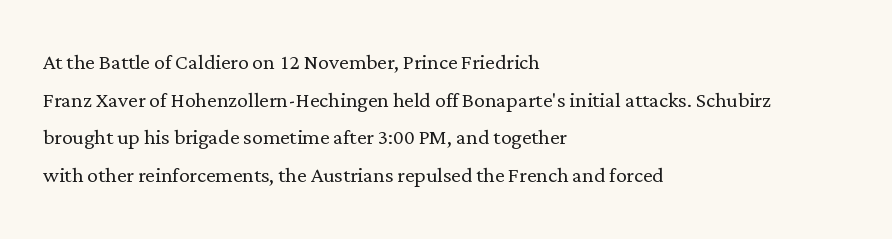
{"italic": "no", "bold": "no", "underline": "no", "align": "left", "line_spacing": "normal", "line_spacing_ratio": 1.39, "letter_spacing": "normal", "letter_spacing_em": 0.0, "glyph_px": 27}
